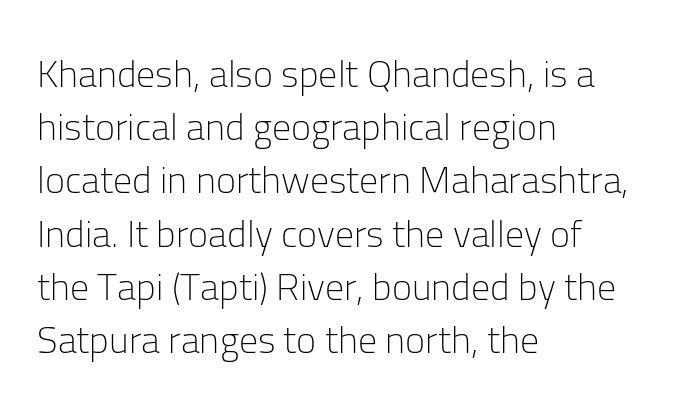
The image shows 38 px light sans-serif type, upright; set left-aligned, normal line spacing (1.4x), normal letter spacing, not underlined; low stroke contrast and a medium x-height.
